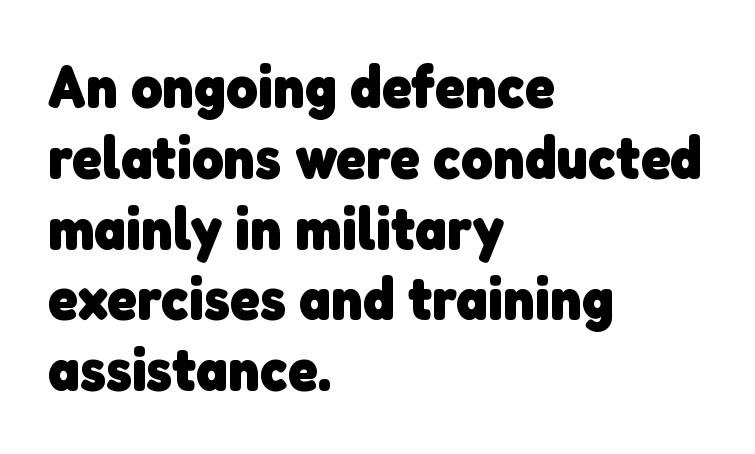
Spacing verdict: proportional, widths tailored to each character. Check where the strokes stop: nothing finishes them off — pure sans. Standard letterfit; no display-style spreading of the glyphs. Just letters on the line, the space beneath them empty.
